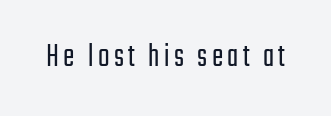
{"serif": "no", "italic": "no", "bold": "no", "weight": "light", "width": "condensed", "stroke_contrast": "low", "x_height": "medium", "monospaced": "no", "underline": "no", "glyph_px": 34}
